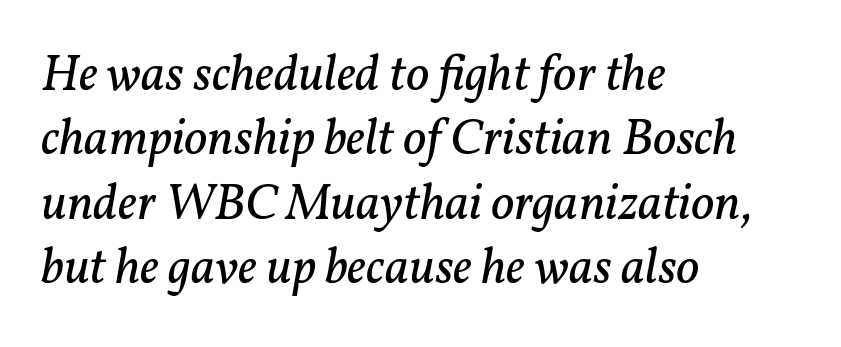
{"serif": "yes", "italic": "yes", "lean": "right", "slant_degrees": 11, "bold": "no", "weight": "regular", "width": "normal", "stroke_contrast": "low", "x_height": "medium", "monospaced": "no", "underline": "no", "align": "left", "line_spacing": "normal", "line_spacing_ratio": 1.26, "letter_spacing": "normal", "letter_spacing_em": 0.0, "glyph_px": 51}
